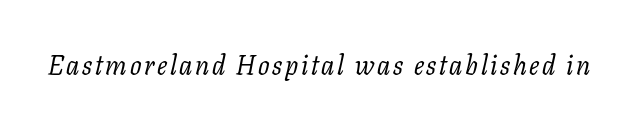
{"italic": "yes", "lean": "right", "slant_degrees": 11, "bold": "no", "underline": "no", "glyph_px": 27}
